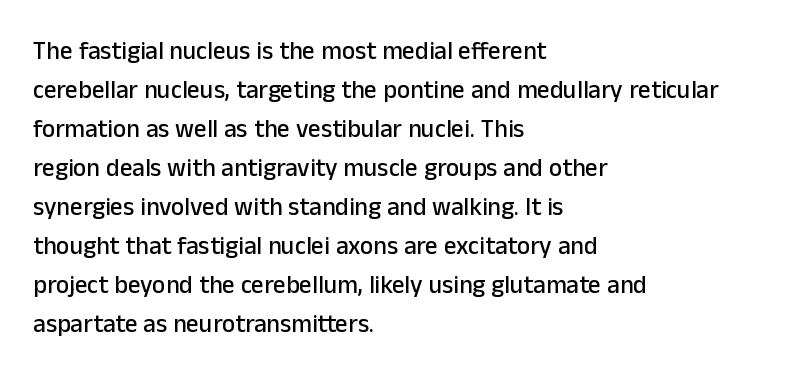
The horizontal fit of the characters is conventional and even. The passage shown stacks its lines at a standard gap. The letters stand straight up with perfectly vertical stems. Descender tails drop into unmarked territory. Is the block centered? No — it sits flush against the left margin.
